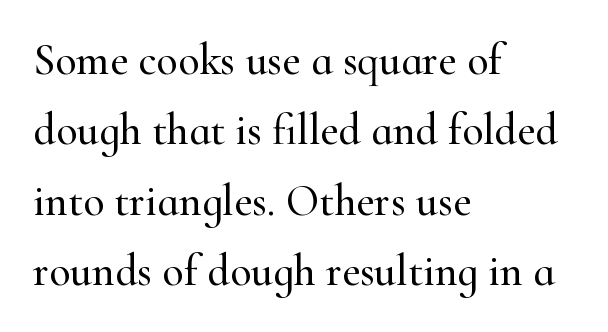
{"serif": "yes", "italic": "no", "width": "normal", "stroke_contrast": "high", "x_height": "small", "monospaced": "no", "underline": "no", "align": "left", "line_spacing": "normal", "line_spacing_ratio": 1.6, "letter_spacing": "normal", "letter_spacing_em": 0.0, "glyph_px": 44}
